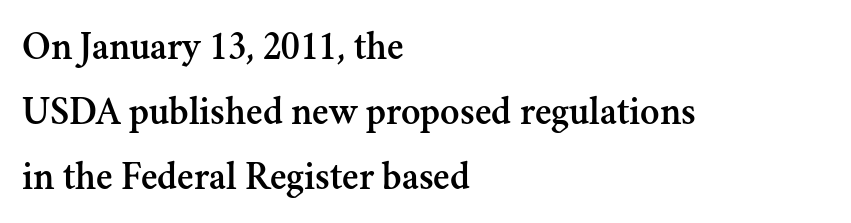
{"serif": "yes", "italic": "no", "width": "normal", "stroke_contrast": "medium", "x_height": "small", "monospaced": "no", "underline": "no", "align": "left", "line_spacing": "normal", "line_spacing_ratio": 1.62, "letter_spacing": "normal", "letter_spacing_em": 0.0, "glyph_px": 40}
